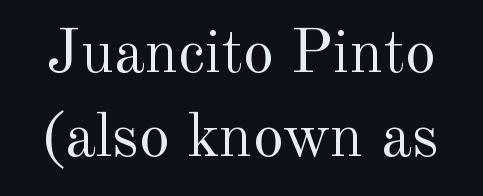
Q: Is the text bold? A: No.
Q: Is the text italic (slanted)? A: No, it is upright.
Q: Is the typeface a serif or a sans-serif typeface? A: Serif.
Q: Is the text underlined? A: No.
Q: Is the spacing between letters normal or unusually wide? A: Normal.
Q: Is the spacing between lines tight, normal or loose? A: Normal.
Q: Width (condensed, normal, or wide)? A: Normal.
Q: x-height? A: Small.
Q: Monospaced? A: No.
